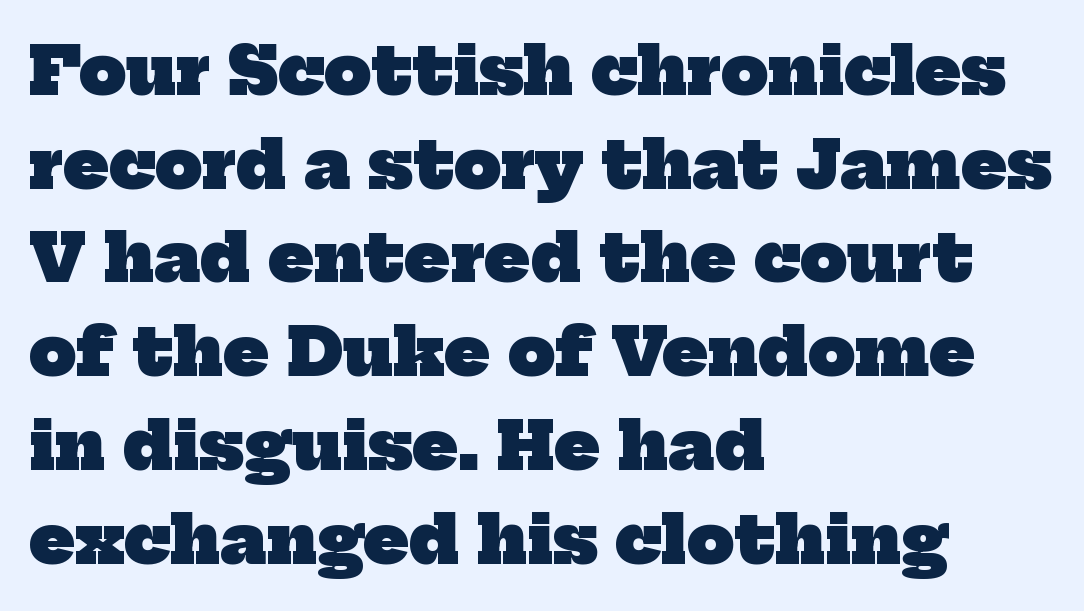
In terms of letterspacing, this is plain default setting. The setting favours the left margin, as ordinary paragraphs usually do. Honestly, the row spacing looks completely unremarkable. Character widths vary here, with narrow letters taking less room than wide ones.
